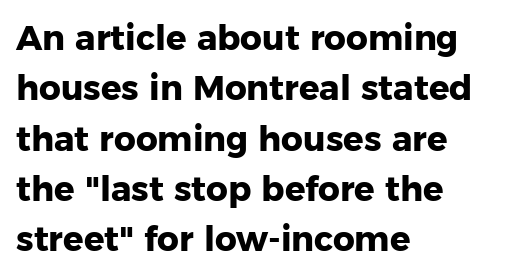
{"serif": "no", "italic": "no", "bold": "yes", "weight": "heavy", "width": "normal", "stroke_contrast": "low", "x_height": "medium", "monospaced": "no", "underline": "no", "align": "left", "line_spacing": "normal", "line_spacing_ratio": 1.48, "letter_spacing": "normal", "letter_spacing_em": 0.0, "glyph_px": 34}
